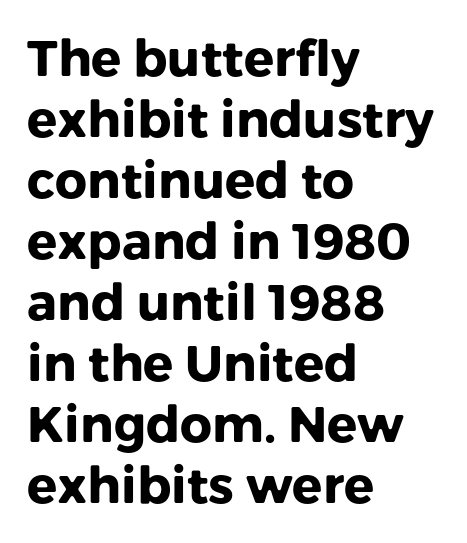
The image shows 50 px heavy sans-serif type, upright; set left-aligned, line spacing 1.22x, normal letter spacing, not underlined; low stroke contrast and a medium x-height.
